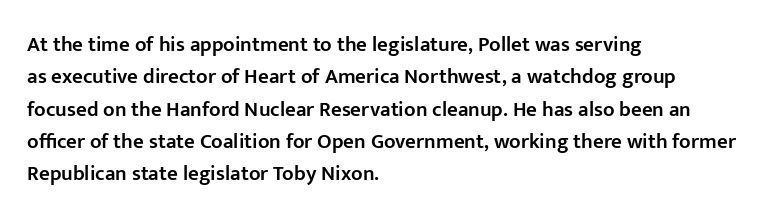
{"italic": "no", "bold": "semi", "underline": "no", "align": "left", "line_spacing": "normal", "line_spacing_ratio": 1.54, "letter_spacing": "normal", "letter_spacing_em": 0.0, "glyph_px": 21}
